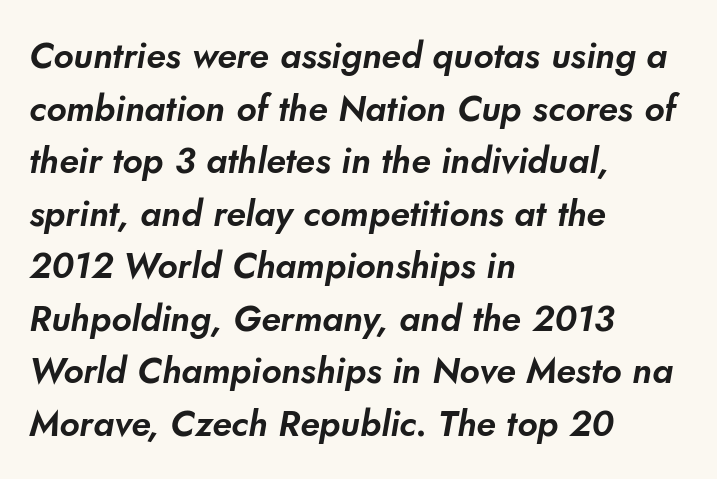
Alignment: flush left. Character widths vary here, with narrow letters taking less room than wide ones. What stands out about the letter spacing? Nothing — it is the standard amount. Does the leading feel generous? No, just average.
